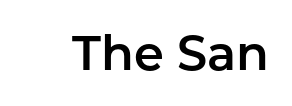
Q: Is the text italic (slanted)? A: No, it is upright.
Q: Is the typeface a serif or a sans-serif typeface? A: Sans-serif.
Q: Is the text underlined? A: No.
Q: Is the spacing between letters normal or unusually wide? A: Normal.
Q: Width (condensed, normal, or wide)? A: Normal.
Q: Stroke contrast? A: Low.
Q: x-height? A: Medium.
Q: Monospaced? A: No.
